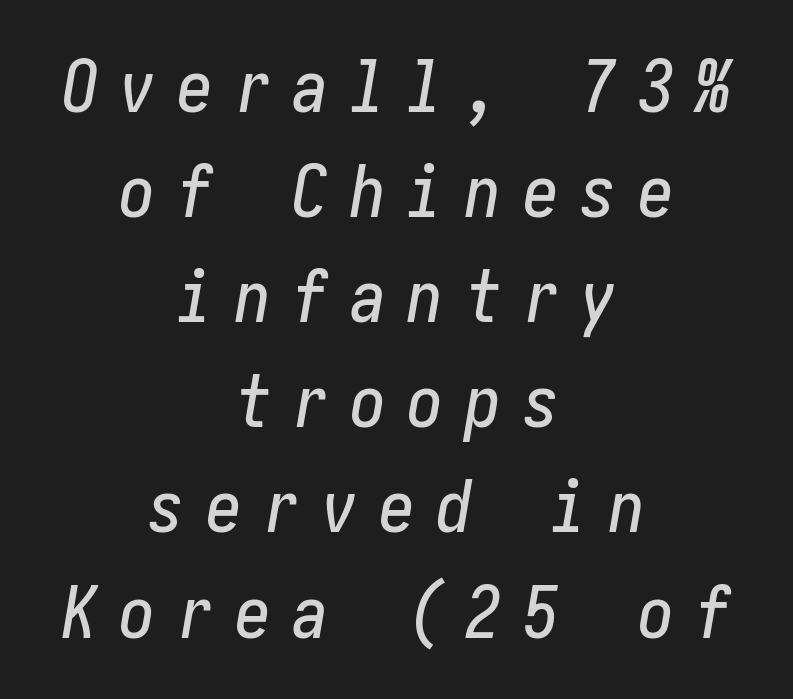
{"italic": "yes", "lean": "right", "slant_degrees": 10, "width": "condensed", "stroke_contrast": "low", "x_height": "medium", "underline": "no", "align": "center", "line_spacing": "normal", "line_spacing_ratio": 1.46, "letter_spacing": "wide", "letter_spacing_em": 0.3, "glyph_px": 72}
